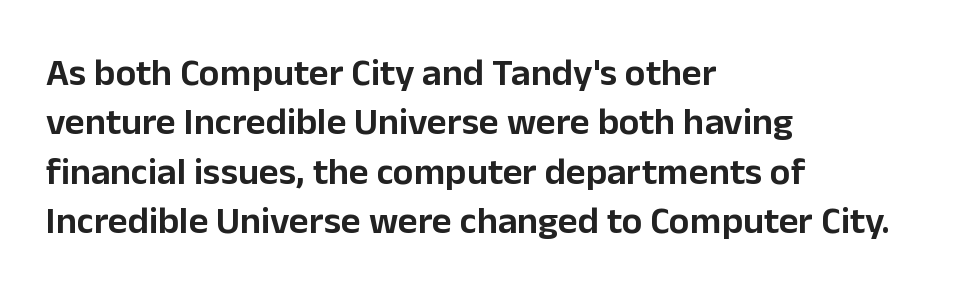
The image shows 38 px sans-serif type, upright; set left-aligned, normal line spacing (1.3x), normal letter spacing, not underlined; low stroke contrast and a medium x-height.
